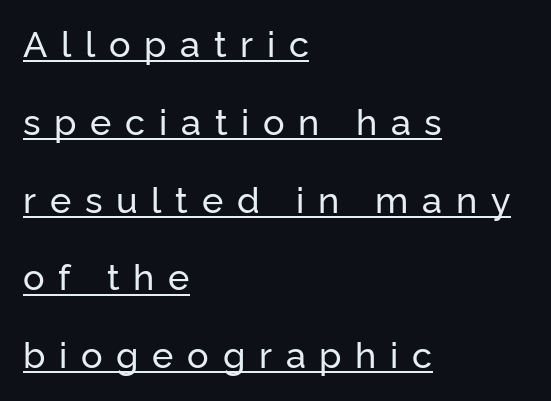
Q: Is the text italic (slanted)? A: No, it is upright.
Q: Is the typeface a serif or a sans-serif typeface? A: Sans-serif.
Q: Is the text underlined? A: Yes.
Q: How is the paragraph aligned? A: Left-aligned.
Q: Is the spacing between letters normal or unusually wide? A: Unusually wide.
Q: Is the spacing between lines tight, normal or loose? A: Loose.
Q: Width (condensed, normal, or wide)? A: Normal.
Q: Stroke contrast? A: Low.
Q: x-height? A: Medium.
Q: Monospaced? A: No.
